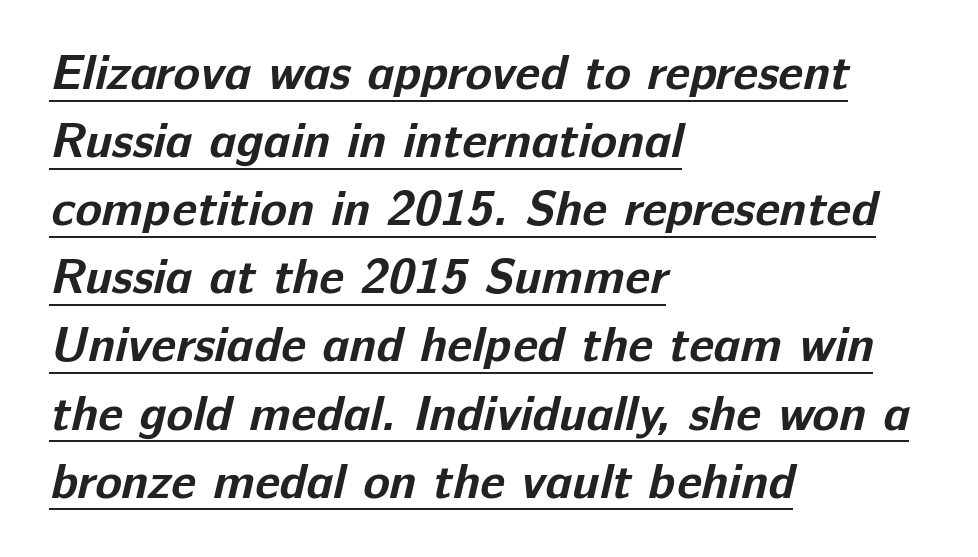
What's the leading like? Ordinary, nothing unusual. Pretty heavy lettering here — definitely bold. Which margin do the lines hug? The left one — the right edge is uneven. Tracking here is standard; glyphs follow each other at the usual distance. Here the designer chose a conventional face with non-uniform glyph widths.
